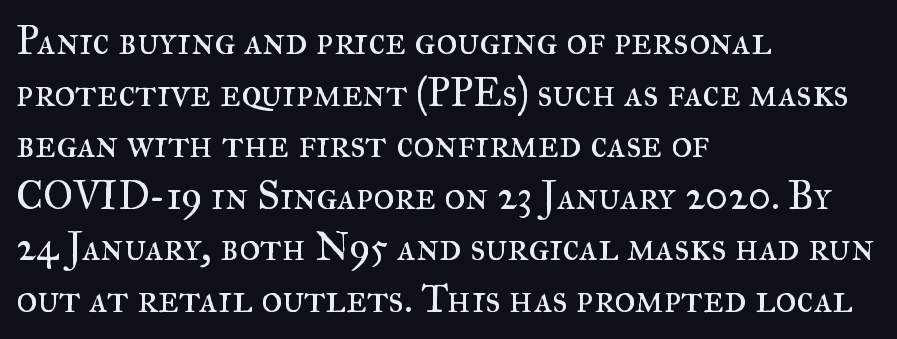
The image shows 40 px regular-weight serif type, upright; set left-aligned, normal line spacing (1.29x), normal letter spacing, not underlined; medium stroke contrast and a small x-height.
